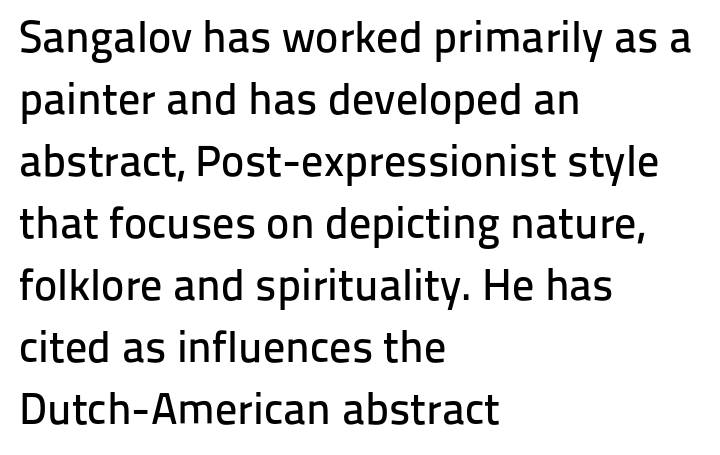
Students, note that the glyphs here touch the page at normal intervals. This is roman type, the default non-slanted kind. The designer left line spacing at the default. Each letter keeps its own natural width here, so spacing adapts to shape. The characters display no serif detailing; their extremities are plain.
